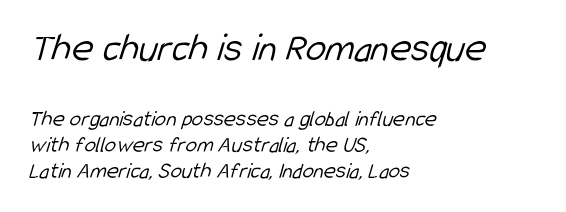
The image shows 41 px light, condensed sans-serif type; set left-aligned, tight line spacing (1.13x), normal letter spacing, not underlined; the first (top) block is 1.78x larger; low stroke contrast and a medium x-height.
